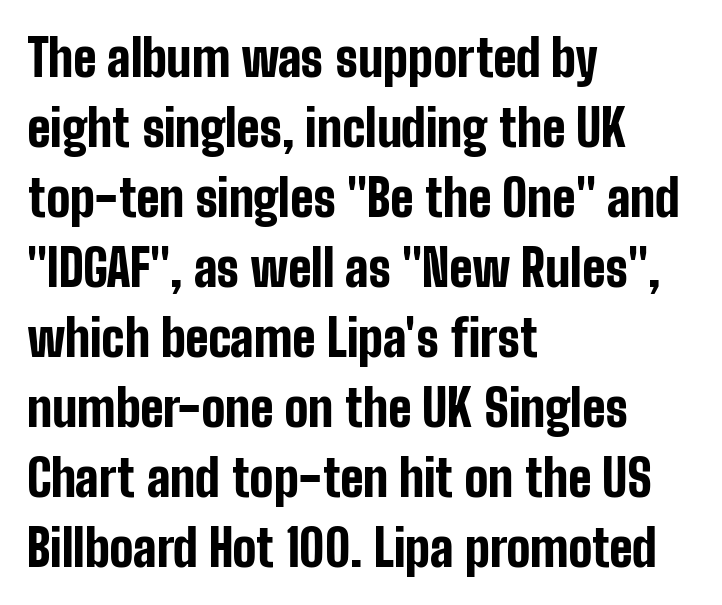
{"serif": "no", "italic": "no", "bold": "yes", "weight": "bold", "width": "condensed", "stroke_contrast": "low", "x_height": "medium", "monospaced": "no", "underline": "no", "align": "left", "line_spacing": "normal", "line_spacing_ratio": 1.4, "letter_spacing": "normal", "letter_spacing_em": 0.0, "glyph_px": 50}
